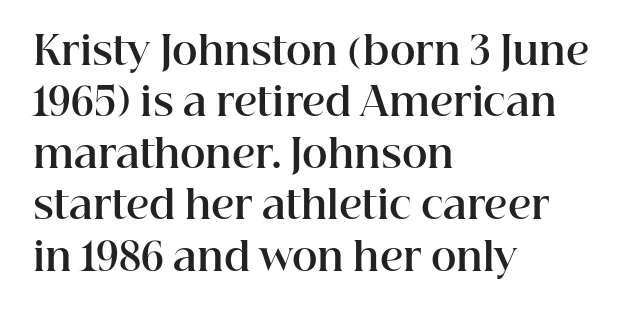
Casual observation: everything's shoved over to the left. Style check: upright. Are there feet on the stems? There are — it's a serif. The baseline area is clear.
